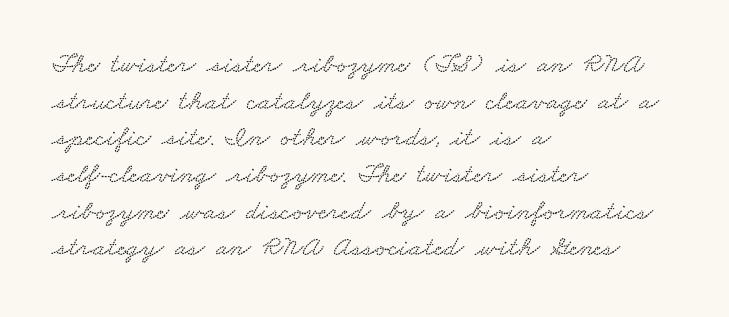
The image shows 28 px wide type; set left-aligned, normal line spacing (1.31x), normal letter spacing, not underlined; low stroke contrast and a small x-height.
